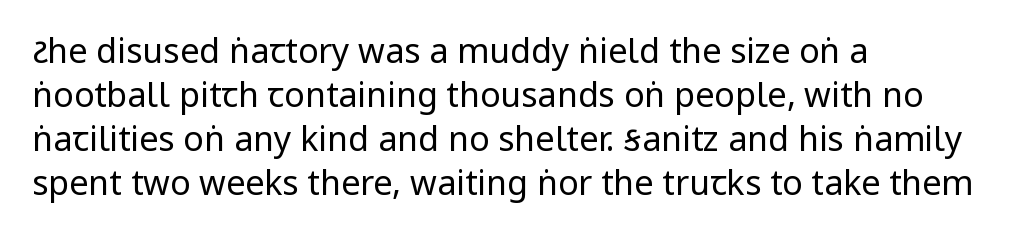
The image shows 34 px regular-weight, condensed sans-serif type, upright; set left-aligned, normal line spacing (1.29x), normal letter spacing, not underlined; low stroke contrast and a large x-height.
